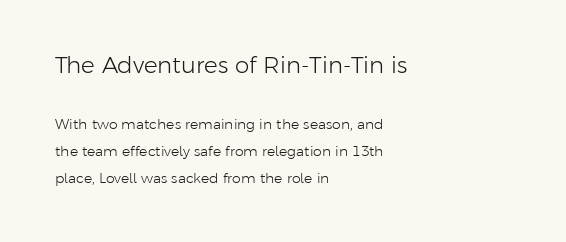
The image shows 23 px text type, upright; set left-aligned, loose line spacing (1.94x), normal letter spacing, not underlined; the first (top) block is 1.64x larger.
